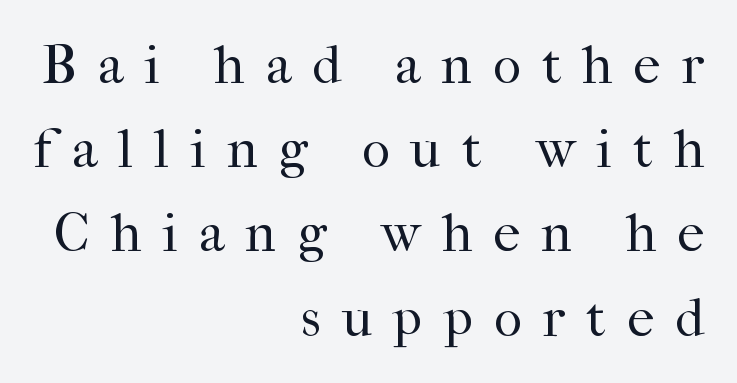
Normally led — the rows are evenly, conventionally spaced. Stroke mass is kept to a normal reading level or below. The area under the type is left untouched. Typographically, this falls in the serif category. Words appear elongated and porous because spacing is wide.
